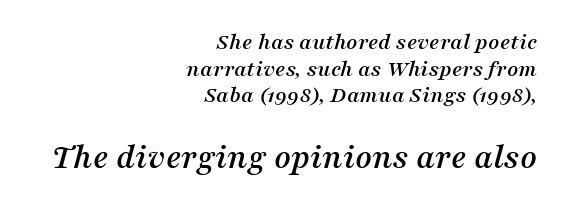
Q: Is the text italic (slanted)? A: Yes, it leans right by about 16 degrees.
Q: Is the typeface a serif or a sans-serif typeface? A: Serif.
Q: Is the text underlined? A: No.
Q: How is the paragraph aligned? A: Right-aligned.
Q: Is the spacing between letters normal or unusually wide? A: Normal.
Q: Is the spacing between lines tight, normal or loose? A: Tight.
Q: Which block of text is set in a larger size, the first (top) or the second (bottom)? A: The second (bottom) one.
Q: Width (condensed, normal, or wide)? A: Normal.
Q: Stroke contrast? A: Medium.
Q: x-height? A: Medium.
Q: Monospaced? A: No.
